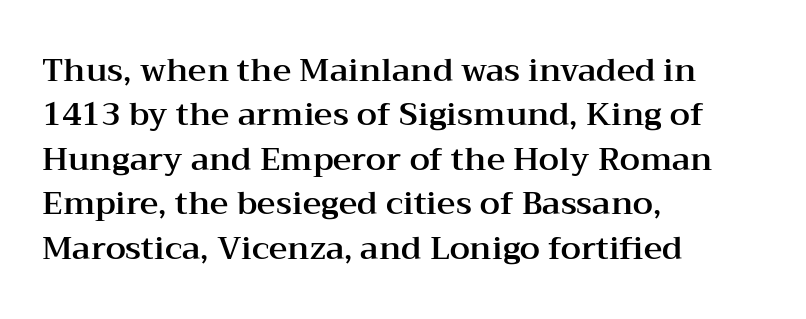
The image shows 32 px wide serif type, upright; set left-aligned, normal line spacing (1.39x), normal letter spacing, not underlined; medium stroke contrast and a medium x-height.
